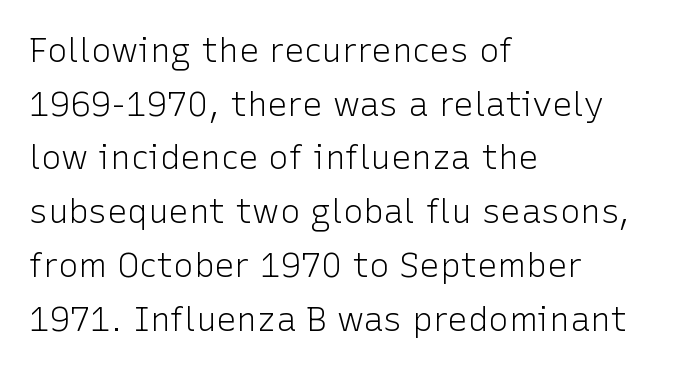
{"serif": "no", "italic": "no", "bold": "no", "weight": "light", "width": "normal", "stroke_contrast": "low", "x_height": "medium", "monospaced": "no", "underline": "no", "align": "left", "line_spacing": "normal", "line_spacing_ratio": 1.58, "letter_spacing": "normal", "letter_spacing_em": 0.0, "glyph_px": 34}
